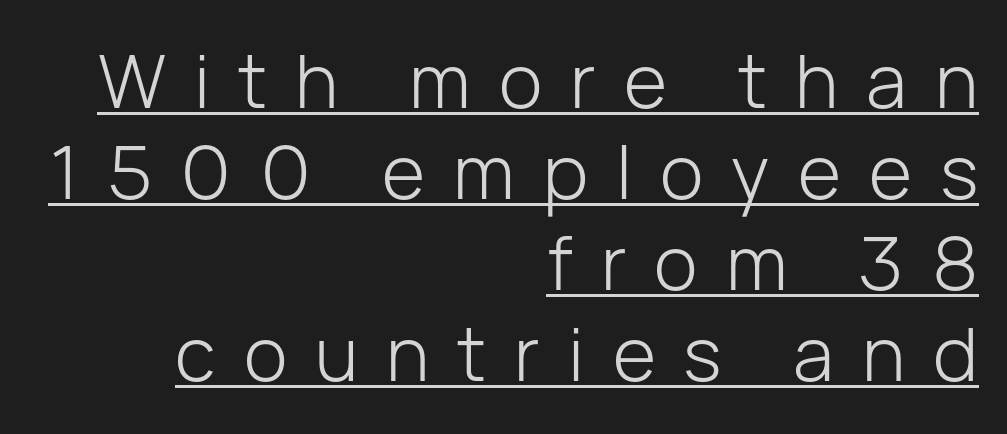
{"serif": "no", "italic": "no", "bold": "no", "weight": "light", "width": "normal", "stroke_contrast": "low", "x_height": "medium", "monospaced": "no", "underline": "yes", "align": "right", "line_spacing_ratio": 1.23, "letter_spacing": "wide", "letter_spacing_em": 0.38, "glyph_px": 74}
